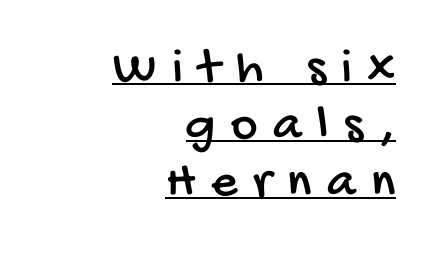
The image shows 51 px condensed sans-serif type; set right-aligned, tight line spacing (1.12x), unusually wide letter spacing (+0.31 em), underlined; low stroke contrast and a large x-height.
